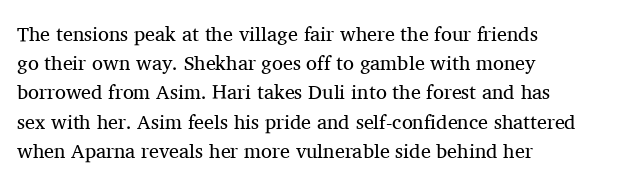
A normal amount of white space separates one row of letters from the next. The foot of each line stays bare and open. The ragged edge is on the right, which tells us the setting is flush left. This sample uses an upright cut, with every glyph sitting square on the baseline. No chunkiness to these letters — they're not bold. Does extra space separate the letters? No, they use regular spacing.
